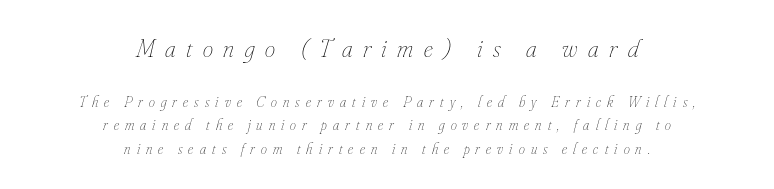
The image shows 26 px text type, italic (leaning right); set centered, normal line spacing (1.55x), unusually wide letter spacing (+0.41 em), not underlined; the first (top) block is 1.73x larger.
